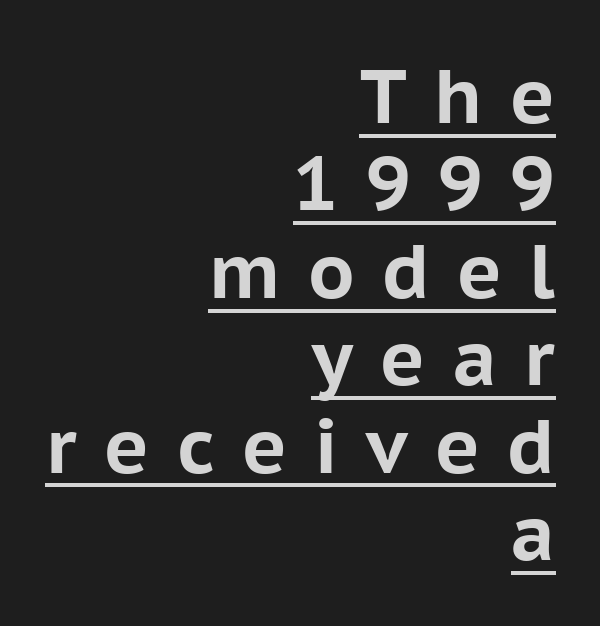
Ordinary non-slanted type is in use. Notice how thick the strokes are: this is what a full bold looks like. A flush-right, rag-left setting is used for this passage. Proportional: the letters do not fall into vertical columns. Tracking value appears strongly positive — letters spread wide. Are there feet on the stems? There aren't — it's a sans.
